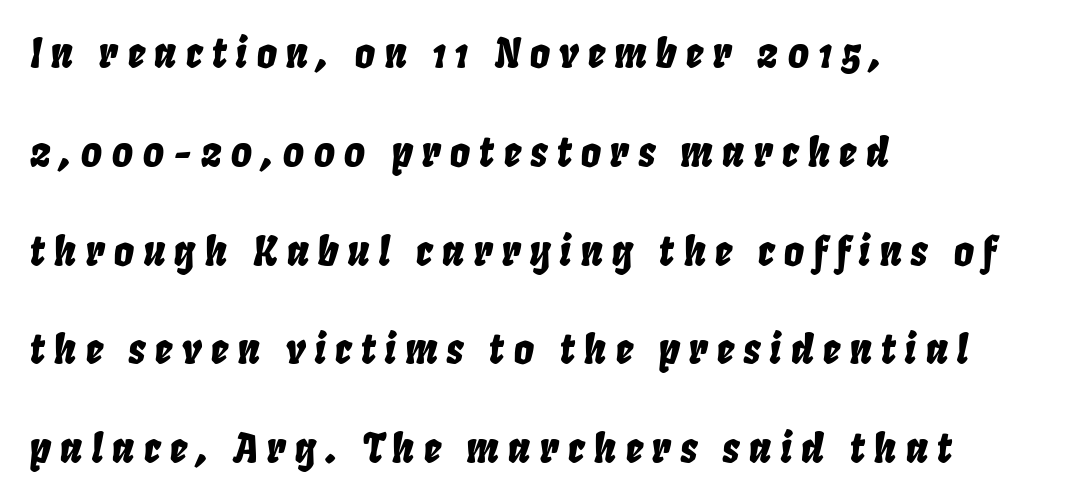
Q: Is the text italic (slanted)? A: Yes, it leans right by about 8 degrees.
Q: Is the text underlined? A: No.
Q: How is the paragraph aligned? A: Left-aligned.
Q: Is the spacing between letters normal or unusually wide? A: Unusually wide.
Q: Is the spacing between lines tight, normal or loose? A: Loose.
Q: Width (condensed, normal, or wide)? A: Condensed.
Q: Stroke contrast? A: Low.
Q: x-height? A: Large.
Q: Monospaced? A: No.
